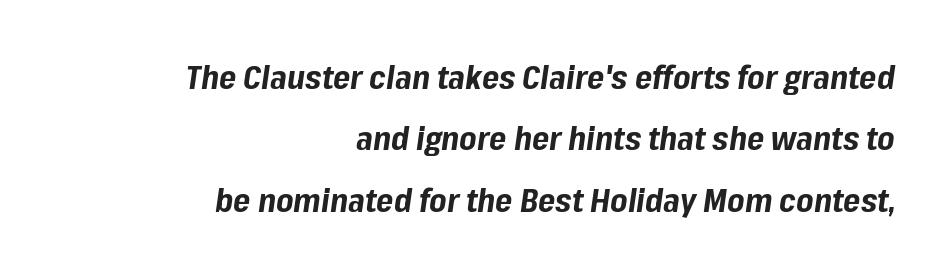
Looks like regular typesetting: each glyph gets only the width it needs. Letter spacing: default. The paragraph has a hard right edge and a soft left edge. Typographic density is high because the face is bold. The font's italic variant was chosen for this text.
